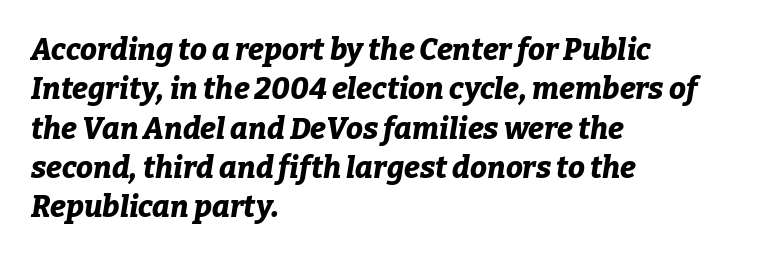
{"italic": "yes", "lean": "right", "slant_degrees": 9, "bold": "yes", "weight": "bold", "width": "normal", "stroke_contrast": "low", "x_height": "medium", "monospaced": "no", "underline": "no", "align": "left", "line_spacing": "normal", "line_spacing_ratio": 1.31, "letter_spacing": "normal", "letter_spacing_em": 0.0, "glyph_px": 30}
